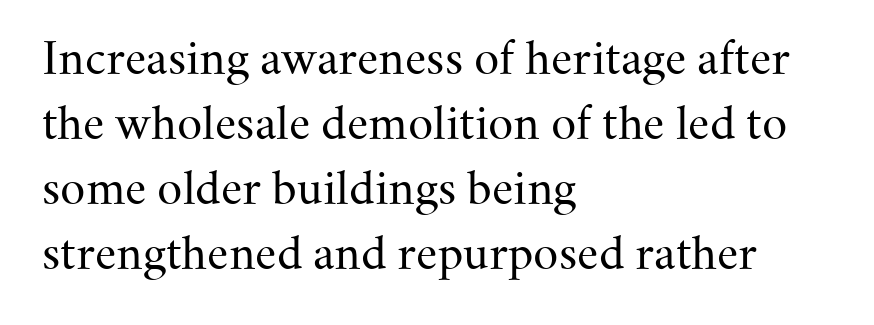
{"serif": "yes", "italic": "no", "bold": "no", "weight": "regular", "width": "normal", "stroke_contrast": "medium", "x_height": "small", "monospaced": "no", "underline": "no", "align": "left", "line_spacing": "normal", "line_spacing_ratio": 1.48, "letter_spacing": "normal", "letter_spacing_em": 0.0, "glyph_px": 44}
